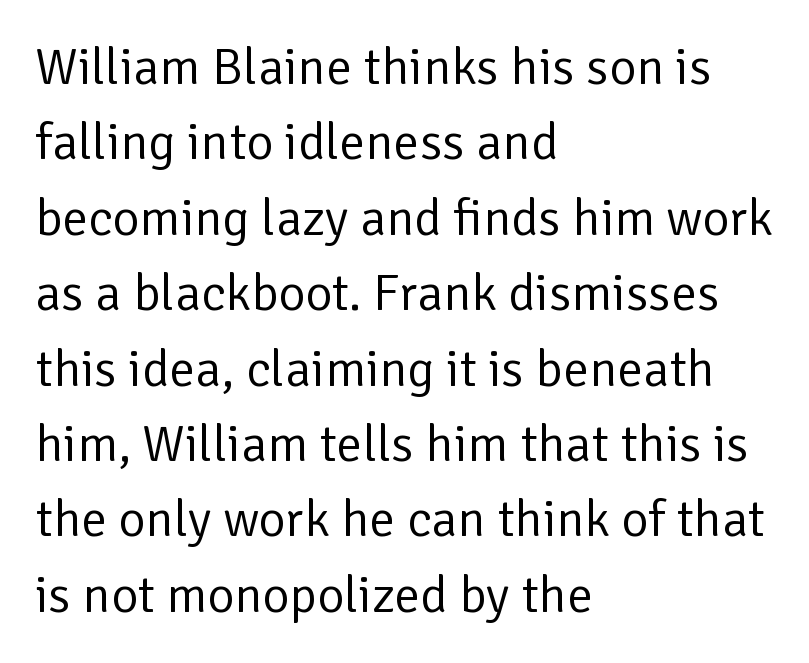
The image shows 52 px regular-weight sans-serif type, upright; set left-aligned, normal line spacing (1.45x), normal letter spacing, not underlined; low stroke contrast and a medium x-height.
